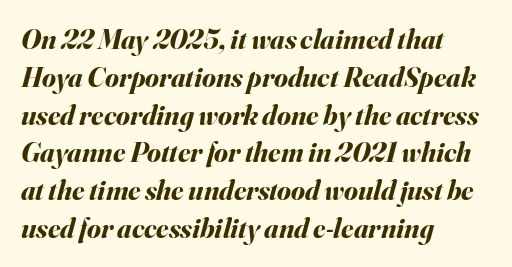
The image shows 28 px bold type, italic (leaning right); set left-aligned, normal line spacing (1.35x), normal letter spacing, not underlined; medium stroke contrast and a small x-height.
